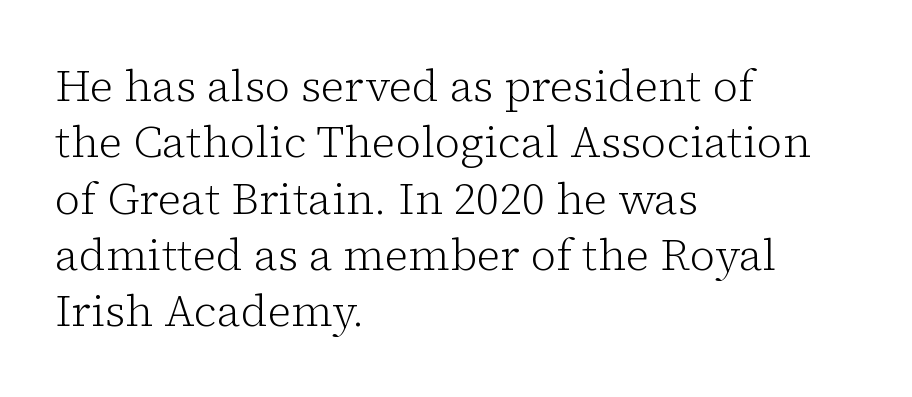
Q: Is the text bold? A: No.
Q: Is the text italic (slanted)? A: No, it is upright.
Q: Is the typeface a serif or a sans-serif typeface? A: Serif.
Q: Is the text underlined? A: No.
Q: How is the paragraph aligned? A: Left-aligned.
Q: Is the spacing between letters normal or unusually wide? A: Normal.
Q: Is the spacing between lines tight, normal or loose? A: Normal.
Q: Width (condensed, normal, or wide)? A: Normal.
Q: Stroke contrast? A: Low.
Q: x-height? A: Medium.
Q: Monospaced? A: No.
